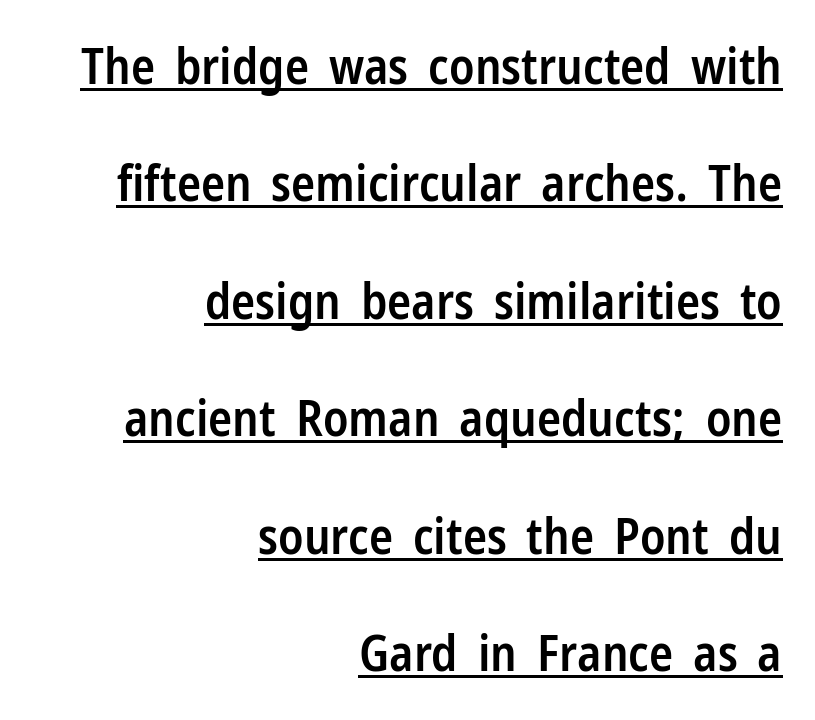
Q: Is the text bold? A: Semi-bold.
Q: Is the text italic (slanted)? A: No, it is upright.
Q: Is the typeface a serif or a sans-serif typeface? A: Sans-serif.
Q: Is the text underlined? A: Yes.
Q: How is the paragraph aligned? A: Right-aligned.
Q: Is the spacing between letters normal or unusually wide? A: Normal.
Q: Is the spacing between lines tight, normal or loose? A: Loose.
Q: Width (condensed, normal, or wide)? A: Condensed.
Q: Stroke contrast? A: Low.
Q: x-height? A: Medium.
Q: Monospaced? A: No.
